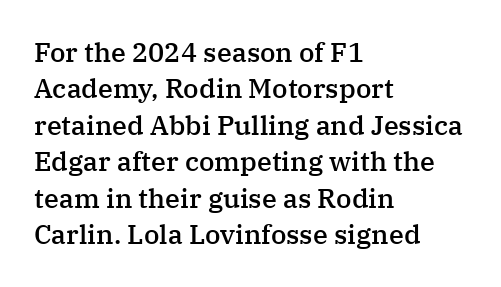
Q: Is the text bold? A: Semi-bold.
Q: Is the text italic (slanted)? A: No, it is upright.
Q: Is the text underlined? A: No.
Q: How is the paragraph aligned? A: Left-aligned.
Q: Is the spacing between letters normal or unusually wide? A: Normal.
Q: Is the spacing between lines tight, normal or loose? A: Normal.
